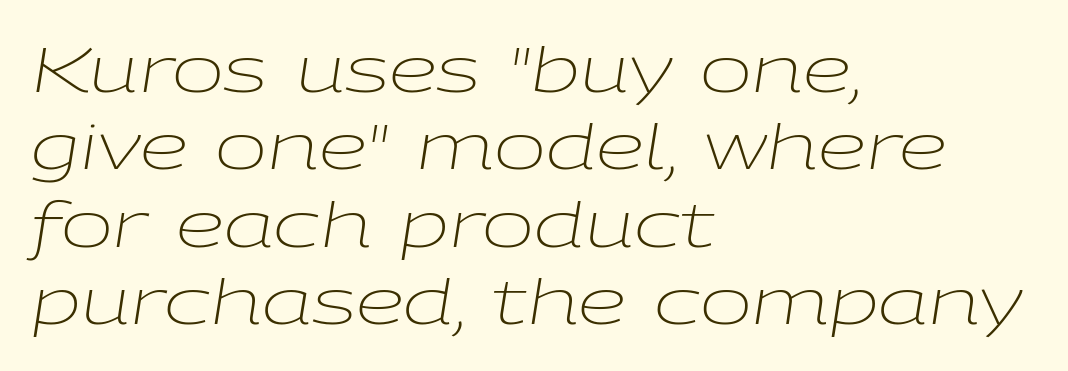
The image shows 62 px light, wide type, italic (leaning right); set left-aligned, normal line spacing (1.25x), normal letter spacing, not underlined; low stroke contrast and a medium x-height.
